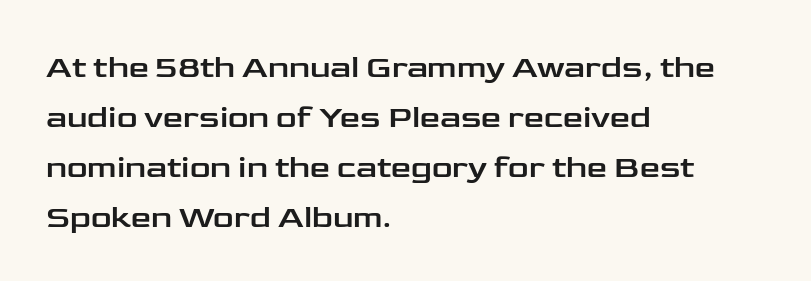
The image shows 32 px wide sans-serif type, upright; set left-aligned, normal line spacing (1.56x), normal letter spacing, not underlined; low stroke contrast and a medium x-height.
